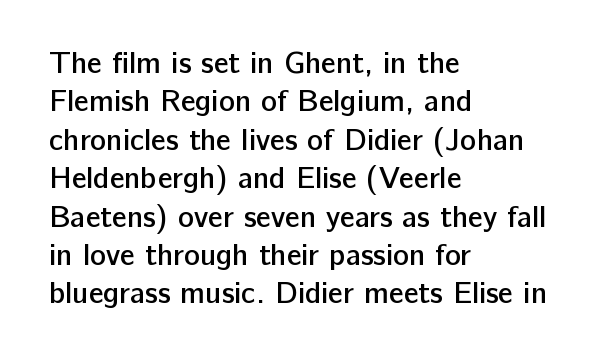
{"serif": "no", "italic": "no", "bold": "semi", "weight": "semibold", "width": "normal", "stroke_contrast": "low", "x_height": "medium", "monospaced": "no", "underline": "no", "align": "left", "line_spacing": "normal", "line_spacing_ratio": 1.28, "letter_spacing": "normal", "letter_spacing_em": 0.0, "glyph_px": 30}
